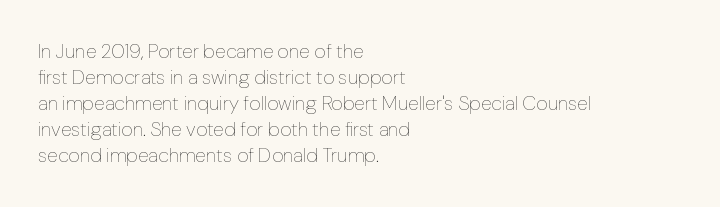
The image shows 20 px text type, upright; set left-aligned, normal line spacing (1.3x), normal letter spacing, not underlined.
